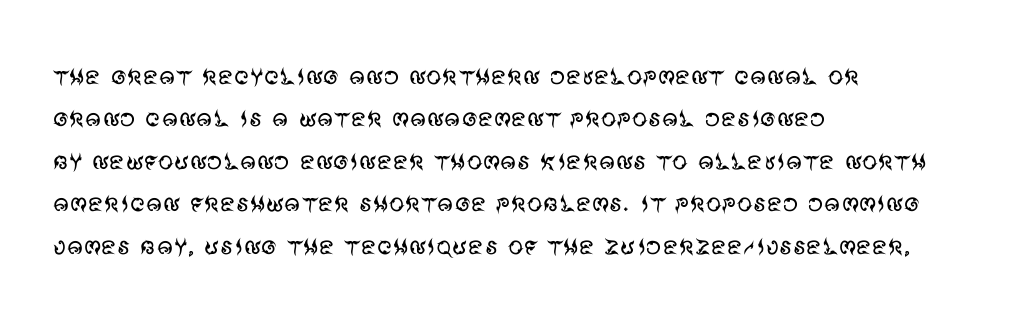
A quiet, ordinary-to-light weight characterises the typeface. You can tell from the bare stems that sans-serif type was used. Compared with typical body copy, the letter spacing here is the same. Is there much room between lines? A standard amount, neither cramped nor airy.
